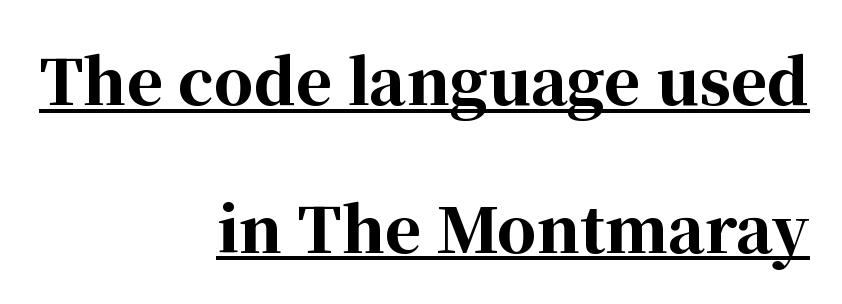
{"serif": "yes", "italic": "no", "bold": "yes", "weight": "bold", "width": "normal", "stroke_contrast": "high", "x_height": "medium", "monospaced": "no", "underline": "yes", "align": "right", "line_spacing": "loose", "line_spacing_ratio": 2.38, "letter_spacing": "normal", "letter_spacing_em": 0.0, "glyph_px": 62}
